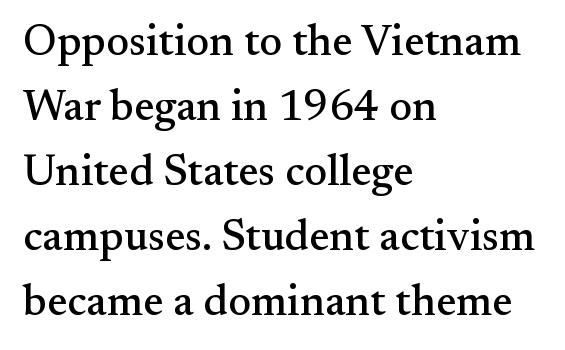
{"serif": "yes", "italic": "no", "width": "normal", "stroke_contrast": "medium", "x_height": "small", "monospaced": "no", "underline": "no", "align": "left", "line_spacing": "normal", "line_spacing_ratio": 1.51, "letter_spacing": "normal", "letter_spacing_em": 0.0, "glyph_px": 43}
